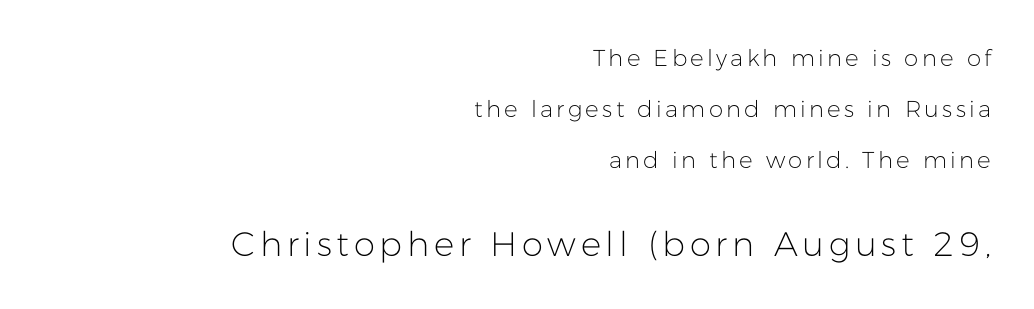
The image shows 34 px light sans-serif type, upright; set right-aligned, loose line spacing (2.22x), not underlined; the second (bottom) block is 1.48x larger; low stroke contrast and a medium x-height.
